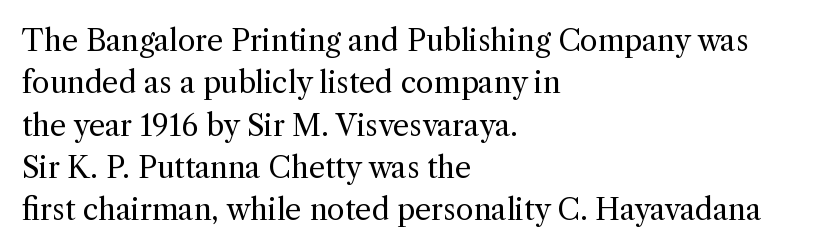
Q: Is the text bold? A: No.
Q: Is the text italic (slanted)? A: No, it is upright.
Q: Is the typeface a serif or a sans-serif typeface? A: Serif.
Q: Is the text underlined? A: No.
Q: How is the paragraph aligned? A: Left-aligned.
Q: Is the spacing between letters normal or unusually wide? A: Normal.
Q: Is the spacing between lines tight, normal or loose? A: Normal.
Q: Width (condensed, normal, or wide)? A: Normal.
Q: x-height? A: Medium.
Q: Monospaced? A: No.
